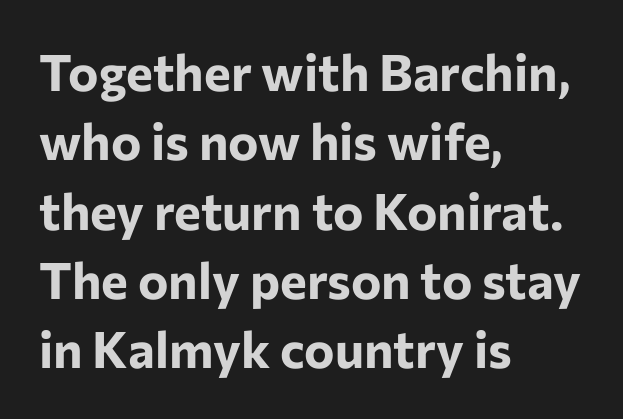
The image shows 51 px bold sans-serif type, upright; set left-aligned, normal line spacing (1.36x), normal letter spacing, not underlined; low stroke contrast and a medium x-height.
